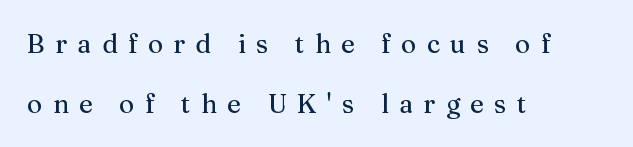
{"italic": "no", "underline": "no", "align": "left", "line_spacing": "loose", "line_spacing_ratio": 2.3, "letter_spacing": "wide", "letter_spacing_em": 0.4, "glyph_px": 26}
